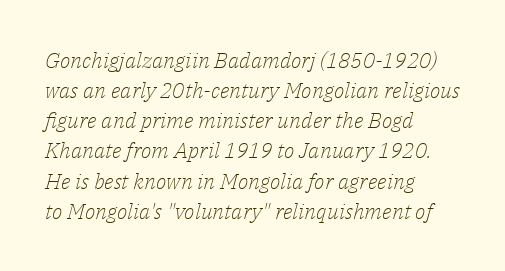
{"italic": "yes", "lean": "right", "slant_degrees": 14, "bold": "no", "underline": "no", "align": "left", "line_spacing": "normal", "line_spacing_ratio": 1.37, "letter_spacing": "normal", "letter_spacing_em": 0.0, "glyph_px": 22}
